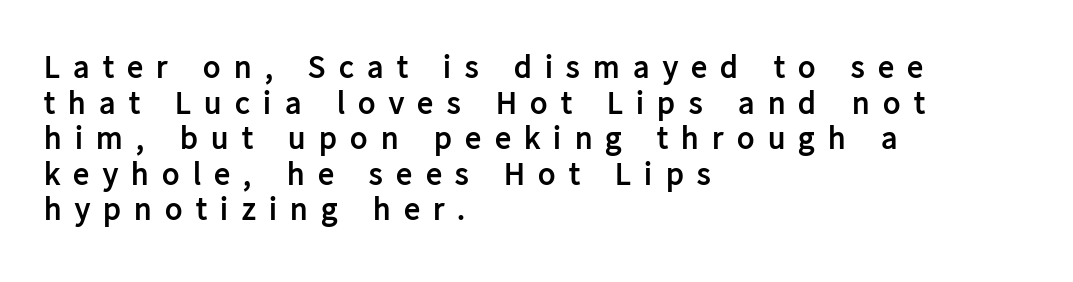
Q: Is the text bold? A: Yes.
Q: Is the text italic (slanted)? A: No, it is upright.
Q: Is the typeface a serif or a sans-serif typeface? A: Sans-serif.
Q: Is the text underlined? A: No.
Q: How is the paragraph aligned? A: Left-aligned.
Q: Is the spacing between letters normal or unusually wide? A: Unusually wide.
Q: Is the spacing between lines tight, normal or loose? A: Tight.
Q: Width (condensed, normal, or wide)? A: Normal.
Q: Stroke contrast? A: Low.
Q: x-height? A: Medium.
Q: Monospaced? A: No.
